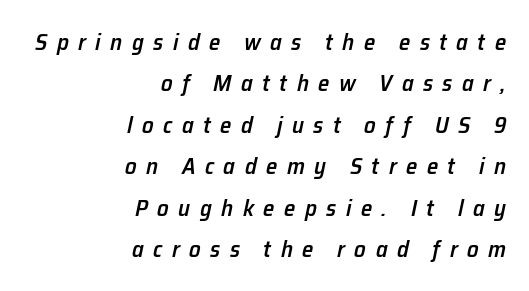
Q: Is the text bold? A: Semi-bold.
Q: Is the text italic (slanted)? A: Yes, it leans right by about 12 degrees.
Q: Is the text underlined? A: No.
Q: How is the paragraph aligned? A: Right-aligned.
Q: Is the spacing between letters normal or unusually wide? A: Unusually wide.
